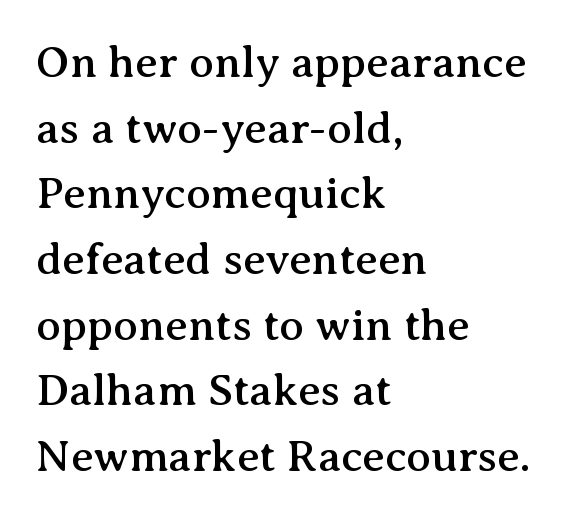
{"serif": "yes", "italic": "no", "width": "normal", "stroke_contrast": "medium", "x_height": "medium", "monospaced": "no", "underline": "no", "align": "left", "line_spacing": "normal", "line_spacing_ratio": 1.46, "letter_spacing": "normal", "letter_spacing_em": 0.0, "glyph_px": 45}
